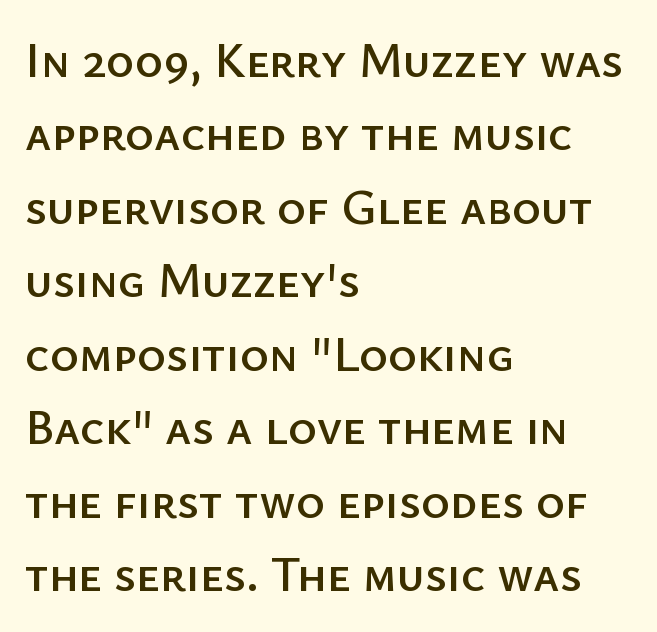
{"serif": "no", "italic": "no", "width": "normal", "stroke_contrast": "low", "x_height": "medium", "monospaced": "no", "underline": "no", "align": "left", "line_spacing": "normal", "line_spacing_ratio": 1.5, "letter_spacing": "normal", "letter_spacing_em": 0.0, "glyph_px": 49}
